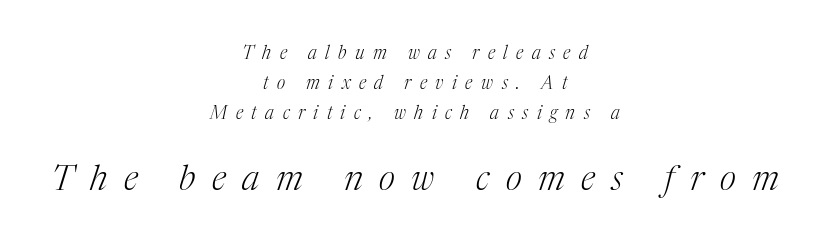
{"serif": "yes", "italic": "yes", "lean": "right", "slant_degrees": 17, "bold": "no", "weight": "light", "width": "normal", "stroke_contrast": "medium", "x_height": "medium", "monospaced": "no", "underline": "no", "align": "center", "line_spacing": "normal", "line_spacing_ratio": 1.67, "letter_spacing": "wide", "letter_spacing_em": 0.47, "larger_block": "second", "size_ratio": 1.94, "glyph_px": 35}
